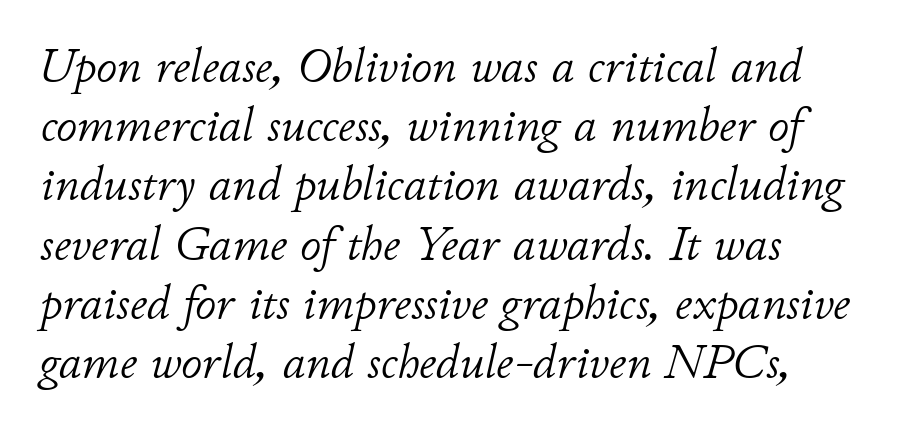
Horizontal alignment here is leftward, the default for most running prose. Vertical spacing — default. Emphasis-style slanted type is in use. Is this a fixed-width face? No — the glyphs have proportional, varying widths. No letter is thick-stroked: the sample isn't bold.
